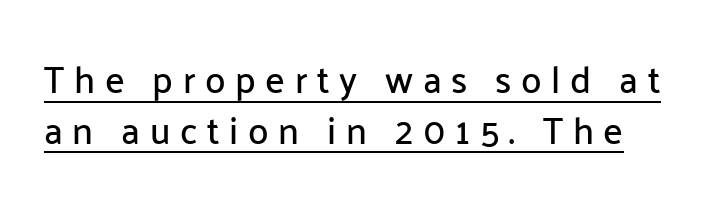
{"serif": "no", "italic": "no", "width": "normal", "stroke_contrast": "low", "x_height": "medium", "monospaced": "no", "underline": "yes", "line_spacing": "normal", "line_spacing_ratio": 1.37, "letter_spacing": "wide", "letter_spacing_em": 0.26, "glyph_px": 37}
